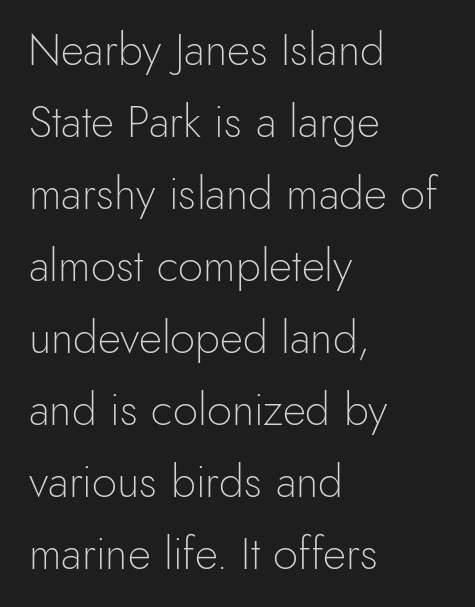
Reading down the block, your eye returns to a fixed left position each line. Nobody touched the tracking dial on this one. The font is comparable to plain body text, perhaps lighter. Every character sits straight up, as roman type does. Quick note: interline space is typical. Serif or sans? Sans — the stroke terminals are bare.
